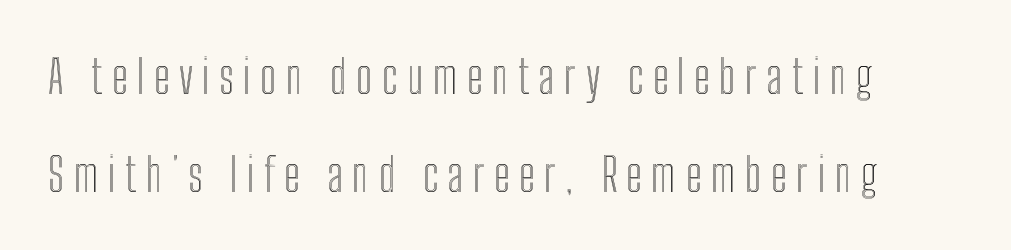
In terms of leading, this rendering errs on the spacious side. You could only call the tracking loose — the letters float apart. Italic: no, the glyphs are upright roman. The passage shown is typed in a proportional face where columns would drift.
